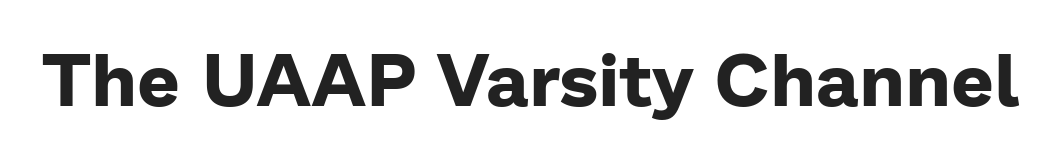
{"serif": "no", "italic": "no", "bold": "yes", "weight": "bold", "width": "normal", "stroke_contrast": "low", "x_height": "medium", "monospaced": "no", "underline": "no", "letter_spacing": "normal", "letter_spacing_em": 0.0, "glyph_px": 75}
